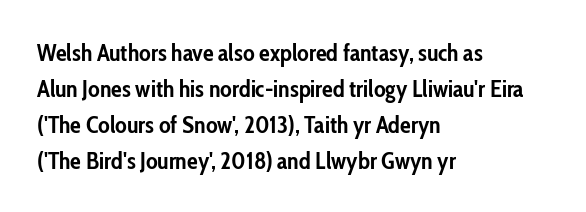
The image shows 24 px bold type, upright; set left-aligned, normal line spacing (1.5x), normal letter spacing, not underlined.
